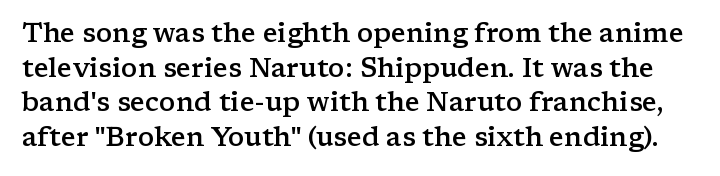
{"italic": "no", "bold": "semi", "underline": "no", "line_spacing": "normal", "line_spacing_ratio": 1.28, "letter_spacing": "normal", "letter_spacing_em": 0.0, "glyph_px": 27}
